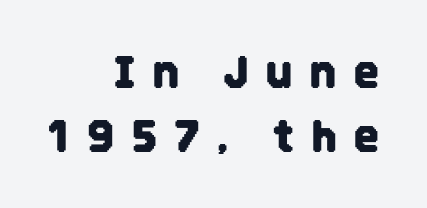
The image shows 43 px condensed sans-serif type, upright; set right-aligned, normal line spacing (1.5x), unusually wide letter spacing (+0.42 em), not underlined; low stroke contrast and a large x-height.
